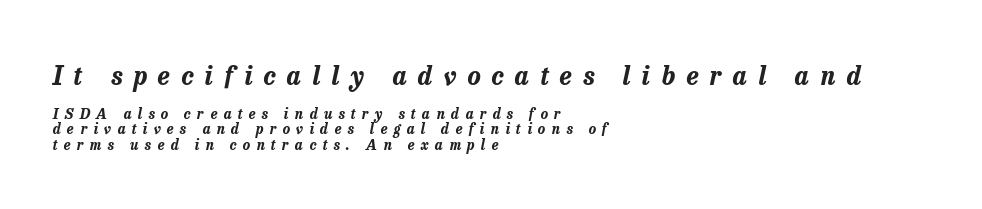
Q: Is the text bold? A: Yes.
Q: Is the text italic (slanted)? A: Yes, it leans right by about 13 degrees.
Q: Is the text underlined? A: No.
Q: How is the paragraph aligned? A: Left-aligned.
Q: Is the spacing between letters normal or unusually wide? A: Unusually wide.
Q: Is the spacing between lines tight, normal or loose? A: Tight.
Q: Which block of text is set in a larger size, the first (top) or the second (bottom)? A: The first (top) one.
